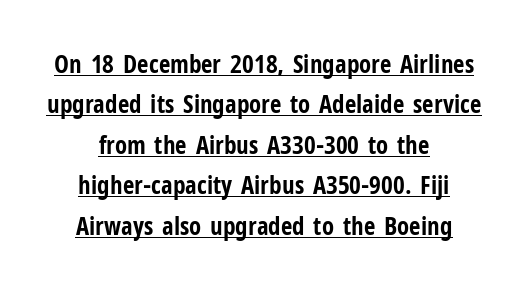
{"italic": "no", "bold": "yes", "underline": "yes", "align": "center", "line_spacing": "normal", "line_spacing_ratio": 1.62, "letter_spacing": "normal", "letter_spacing_em": 0.0, "glyph_px": 25}
